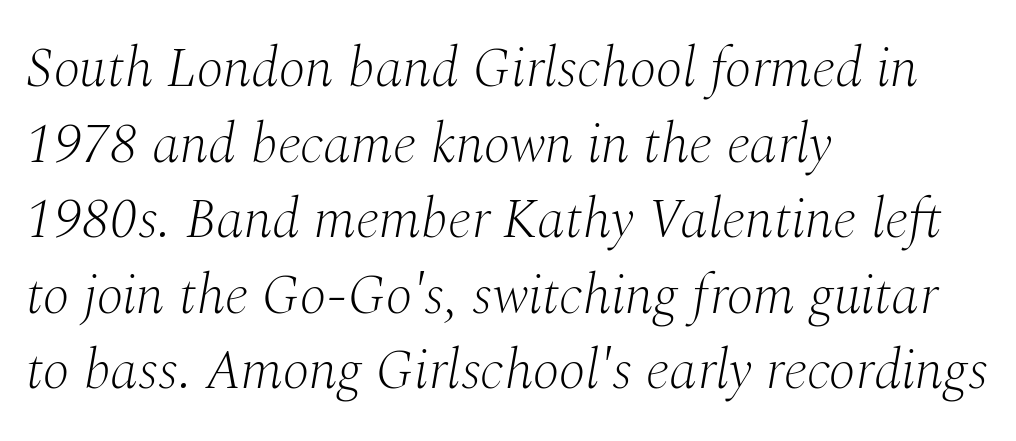
Q: Is the text bold? A: No.
Q: Is the text italic (slanted)? A: Yes, it leans right by about 10 degrees.
Q: Is the typeface a serif or a sans-serif typeface? A: Serif.
Q: Is the text underlined? A: No.
Q: How is the paragraph aligned? A: Left-aligned.
Q: Is the spacing between letters normal or unusually wide? A: Normal.
Q: Is the spacing between lines tight, normal or loose? A: Normal.
Q: Width (condensed, normal, or wide)? A: Normal.
Q: Stroke contrast? A: Medium.
Q: x-height? A: Medium.
Q: Monospaced? A: No.
